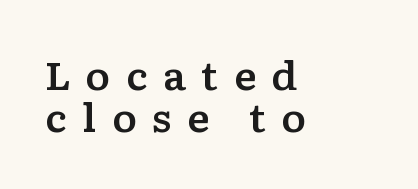
Q: Is the text italic (slanted)? A: No, it is upright.
Q: Is the typeface a serif or a sans-serif typeface? A: Serif.
Q: Is the text underlined? A: No.
Q: How is the paragraph aligned? A: Left-aligned.
Q: Is the spacing between letters normal or unusually wide? A: Unusually wide.
Q: Is the spacing between lines tight, normal or loose? A: Tight.
Q: Width (condensed, normal, or wide)? A: Wide.
Q: Stroke contrast? A: Low.
Q: x-height? A: Medium.
Q: Monospaced? A: No.
